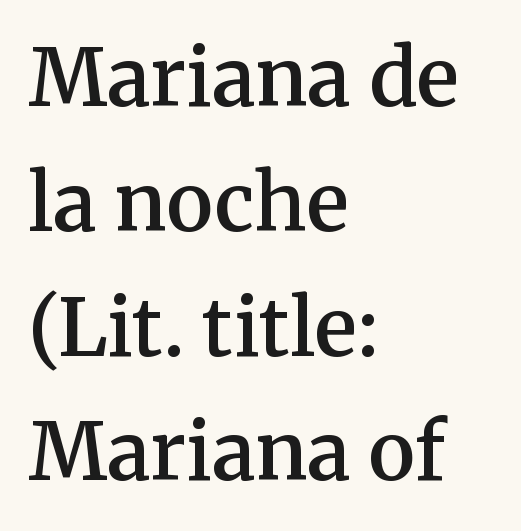
The space directly below the letters is spotless. Short note: letters normally spaced. It's the straight-up-and-down kind of type. You can tell from the footed stems that serif type was used.
